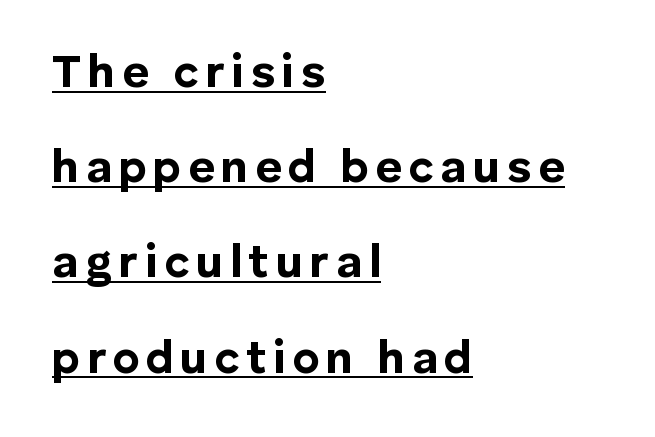
Each line starts at the same left margin while the right side varies. Varying glyph widths throughout — classic text-font behaviour. The passage shown is emphatically bold. Note: no serifs on the glyphs. If you measured baseline to baseline, you'd find a long distance. Underlined type.
